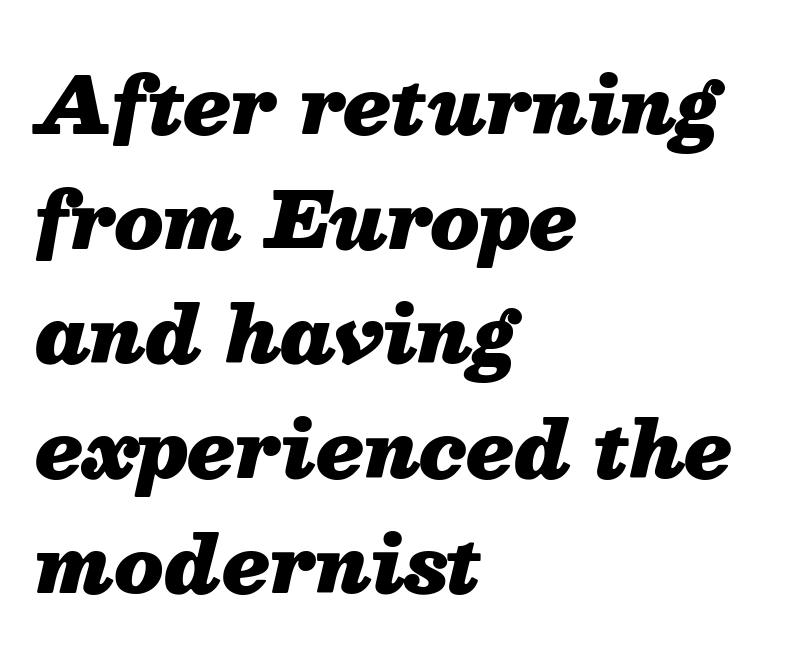
{"italic": "yes", "lean": "right", "slant_degrees": 13, "bold": "yes", "weight": "heavy", "width": "normal", "stroke_contrast": "medium", "x_height": "medium", "monospaced": "no", "underline": "no", "align": "left", "line_spacing": "normal", "line_spacing_ratio": 1.49, "letter_spacing": "normal", "letter_spacing_em": 0.0, "glyph_px": 77}
